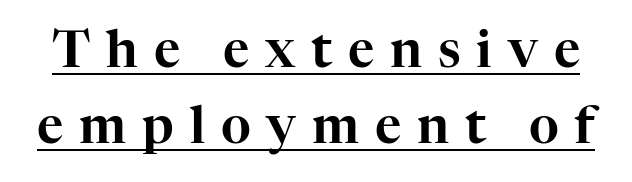
The image shows 51 px serif type, upright; set normal line spacing (1.49x), unusually wide letter spacing (+0.31 em), underlined; high stroke contrast and a medium x-height.
